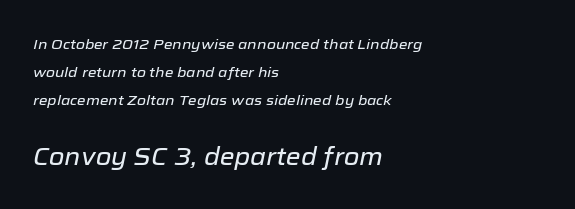
Q: Is the text italic (slanted)? A: Yes, it leans right by about 12 degrees.
Q: Is the text underlined? A: No.
Q: How is the paragraph aligned? A: Left-aligned.
Q: Is the spacing between letters normal or unusually wide? A: Normal.
Q: Is the spacing between lines tight, normal or loose? A: Loose.
Q: Which block of text is set in a larger size, the first (top) or the second (bottom)? A: The second (bottom) one.
